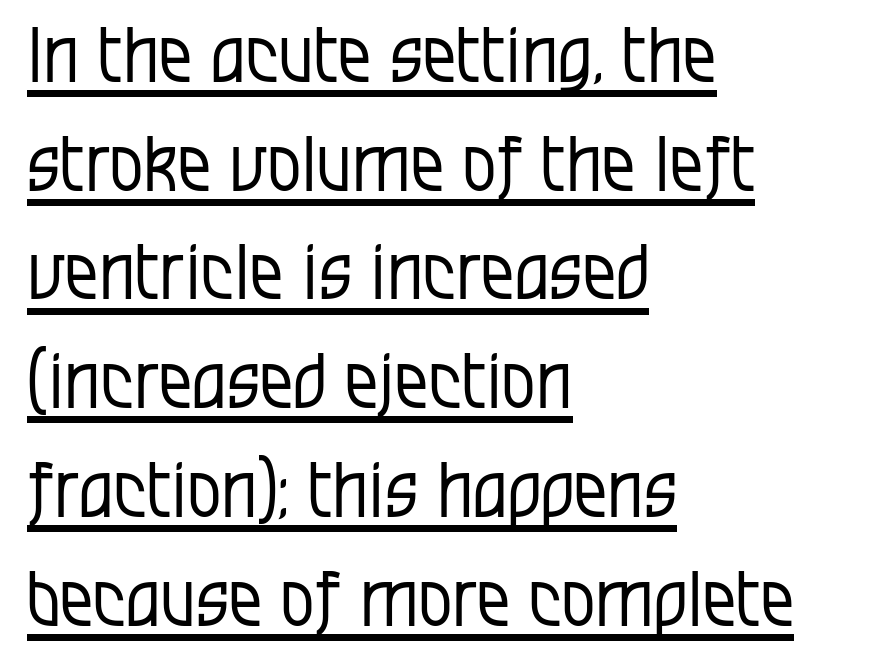
{"serif": "no", "italic": "no", "bold": "no", "weight": "regular", "width": "condensed", "stroke_contrast": "low", "x_height": "large", "monospaced": "no", "underline": "yes", "align": "left", "line_spacing": "normal", "line_spacing_ratio": 1.45, "letter_spacing": "normal", "letter_spacing_em": 0.0, "glyph_px": 75}
